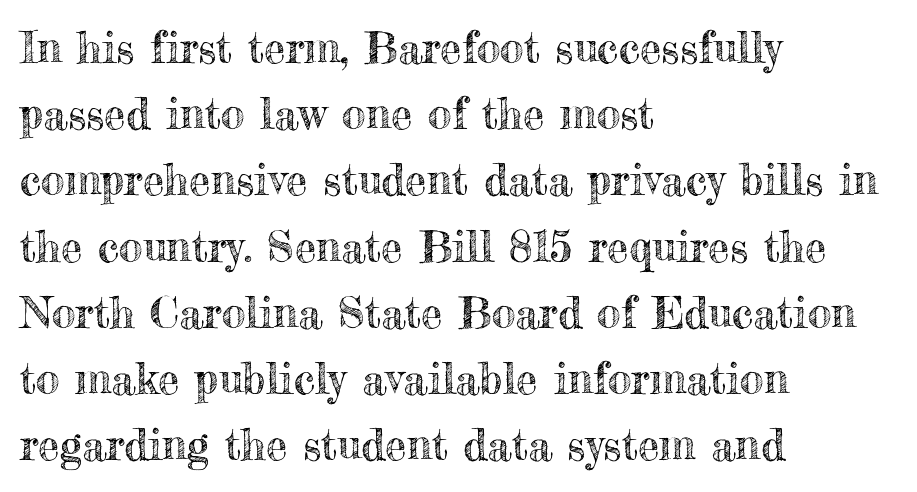
Horizontally, the lines are justified to the leading edge only. These lines are rendered in a variable-pitch font. Tall strokes in this sample are plumb rather than angled. Words float on clear page, feet unadorned. Vertically, the passage feels balanced, rows spaced as you'd expect.
